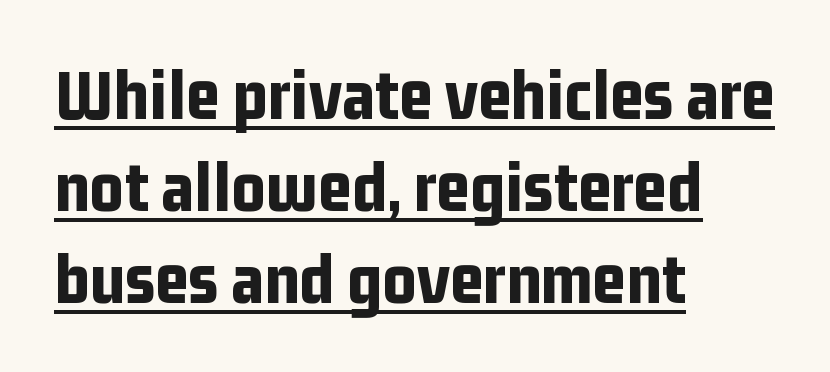
The image shows 73 px bold, condensed sans-serif type, upright; set left-aligned, normal line spacing (1.26x), normal letter spacing, underlined; low stroke contrast and a medium x-height.
